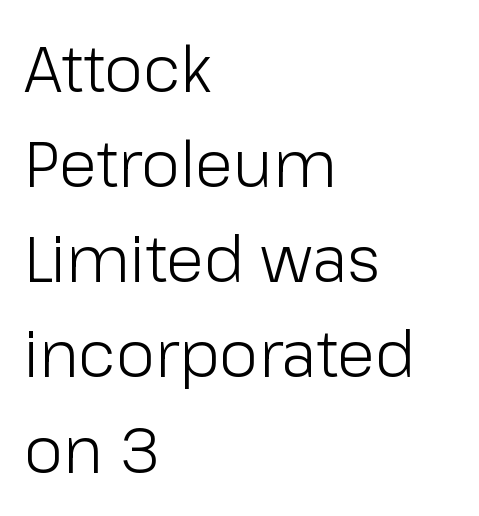
{"serif": "no", "italic": "no", "bold": "no", "weight": "light", "width": "normal", "stroke_contrast": "low", "x_height": "medium", "monospaced": "no", "underline": "no", "align": "left", "line_spacing": "normal", "line_spacing_ratio": 1.51, "letter_spacing": "normal", "letter_spacing_em": 0.0, "glyph_px": 63}
